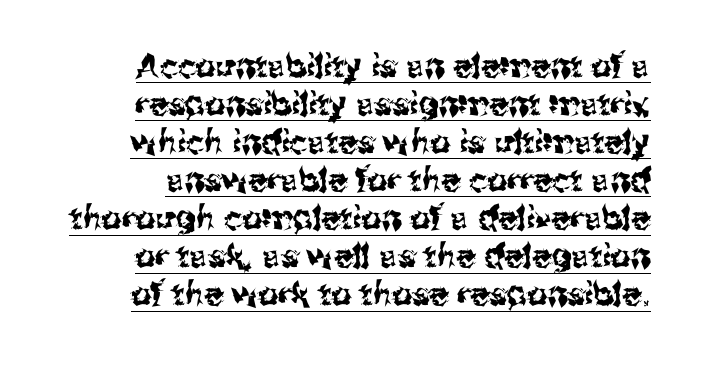
These characters rest on top of a visible drawn line. The face used here is a sans, in the tradition of grotesques and geometrics. The specimen reads as upright at a glance. Varying glyph widths throughout — classic text-font behaviour.
